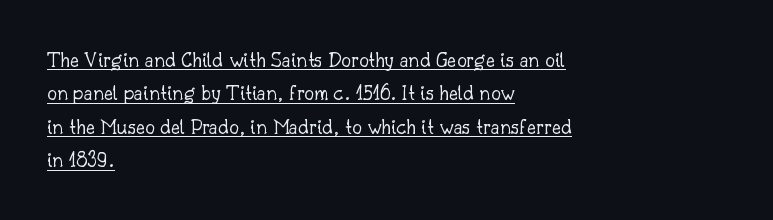
Characters remain perfectly vertical along every line. Is there an underline? Yes — a line sits under the letters. Each new line begins a customary step beneath the previous one. The setting favours the left margin, as ordinary paragraphs usually do. Nothing unusual about the tracking: characters are spaced as the font intends. The strokes are not fattened; the text isn't bold.
